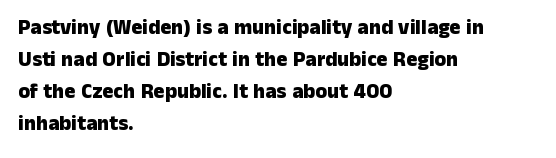
The type sits square on the baseline with zero lean. Summary of weight: heavy, a full bold. Interline gaps are of average width in this sample. The type is set solid horizontally, with unmodified tracking. Underline: absent.
